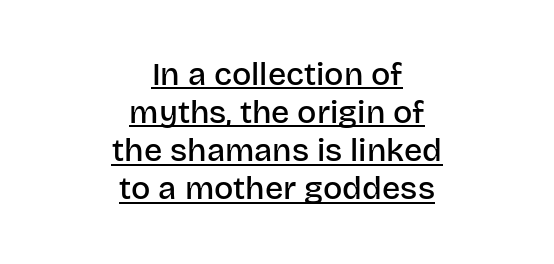
Serifs: no, the terminals of the letterforms are clean. These lines were composed using upright roman letters. The sample has been set in demibold, a notch under bold. Inter-character spacing is left at the font's built-in metrics. The typesetter has applied underlining to the passage shown.
